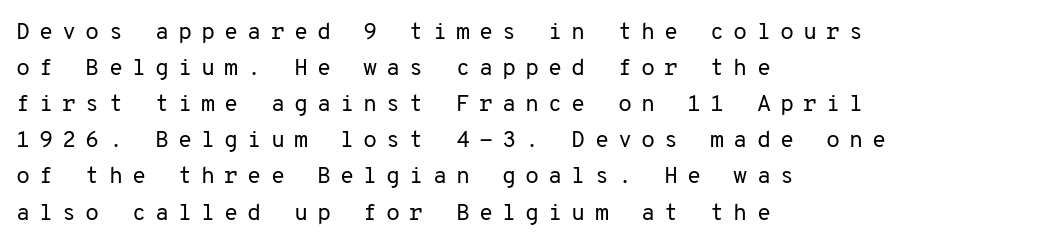
{"italic": "no", "bold": "no", "underline": "no", "align": "left", "line_spacing": "normal", "line_spacing_ratio": 1.57, "letter_spacing": "wide", "letter_spacing_em": 0.39, "glyph_px": 23}
